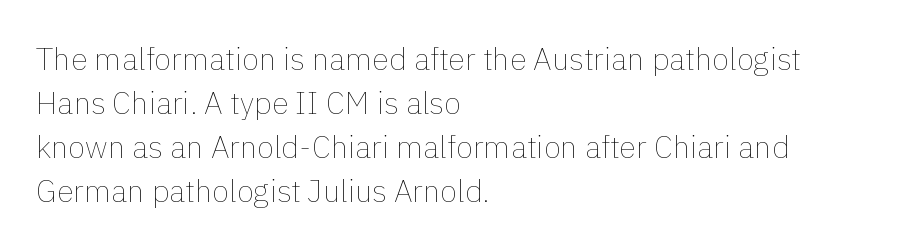
Q: Is the text bold? A: No.
Q: Is the text italic (slanted)? A: No, it is upright.
Q: Is the text underlined? A: No.
Q: How is the paragraph aligned? A: Left-aligned.
Q: Is the spacing between letters normal or unusually wide? A: Normal.
Q: Is the spacing between lines tight, normal or loose? A: Normal.
Q: Width (condensed, normal, or wide)? A: Normal.
Q: Stroke contrast? A: Low.
Q: x-height? A: Medium.
Q: Monospaced? A: No.
